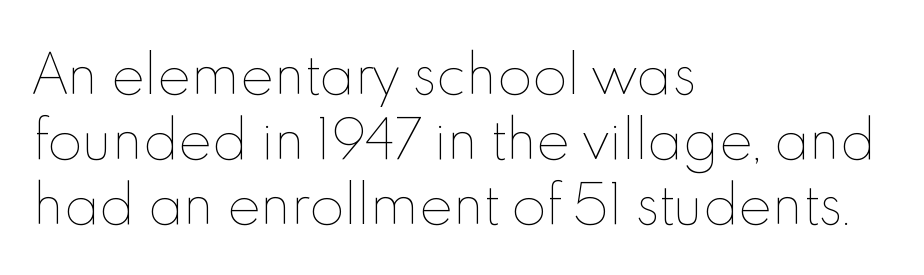
The image shows 51 px thin type, upright; set left-aligned, normal line spacing (1.27x), normal letter spacing, not underlined; a small x-height.
